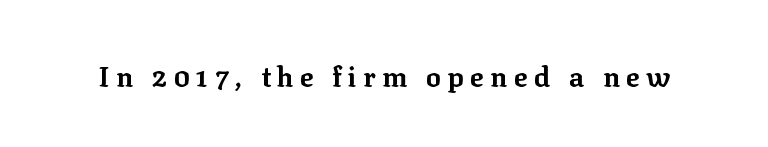
The image shows 28 px bold serif type, upright; set unusually wide letter spacing (+0.23 em), not underlined; low stroke contrast and a medium x-height.
